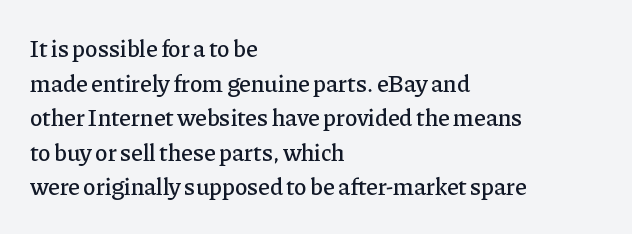
The image shows 24 px text type, upright; set left-aligned, normal line spacing (1.44x), normal letter spacing, not underlined.
